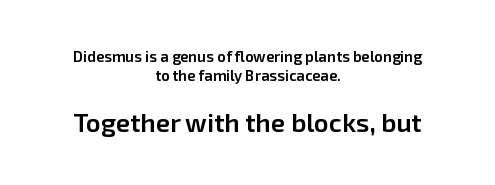
{"italic": "no", "bold": "semi", "underline": "no", "align": "center", "line_spacing": "normal", "line_spacing_ratio": 1.28, "letter_spacing": "normal", "letter_spacing_em": 0.0, "larger_block": "second", "size_ratio": 1.73, "glyph_px": 26}
